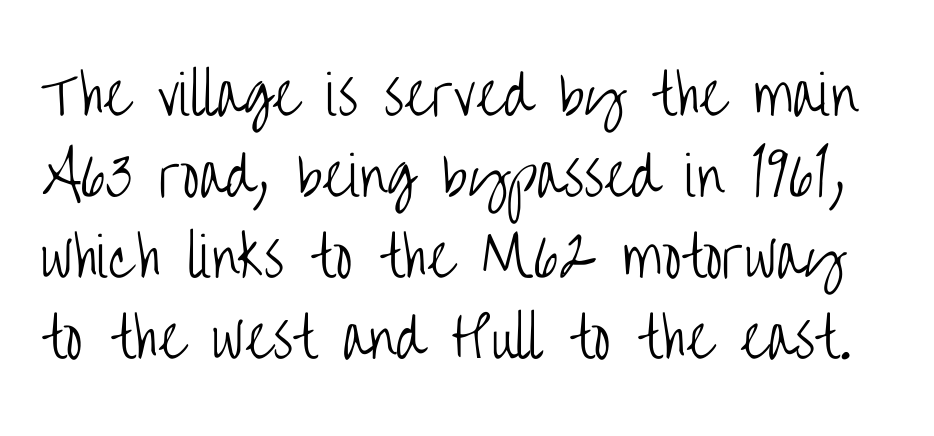
Type style note: lacks serifs. Spacing verdict: proportional, widths tailored to each character. The vertical gap from one line to the next is medium. Unlike italic type, these characters show no tilt at all.
